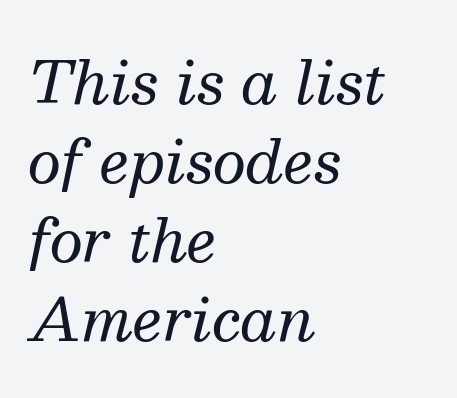
Q: Is the text bold? A: No.
Q: Is the text italic (slanted)? A: Yes, it leans right by about 13 degrees.
Q: Is the typeface a serif or a sans-serif typeface? A: Serif.
Q: Is the text underlined? A: No.
Q: How is the paragraph aligned? A: Left-aligned.
Q: Is the spacing between letters normal or unusually wide? A: Normal.
Q: Is the spacing between lines tight, normal or loose? A: Normal.
Q: Width (condensed, normal, or wide)? A: Normal.
Q: Stroke contrast? A: Medium.
Q: x-height? A: Medium.
Q: Monospaced? A: No.
